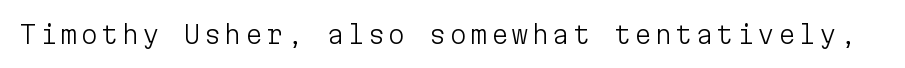
The image shows 25 px text type, upright; set not underlined.
